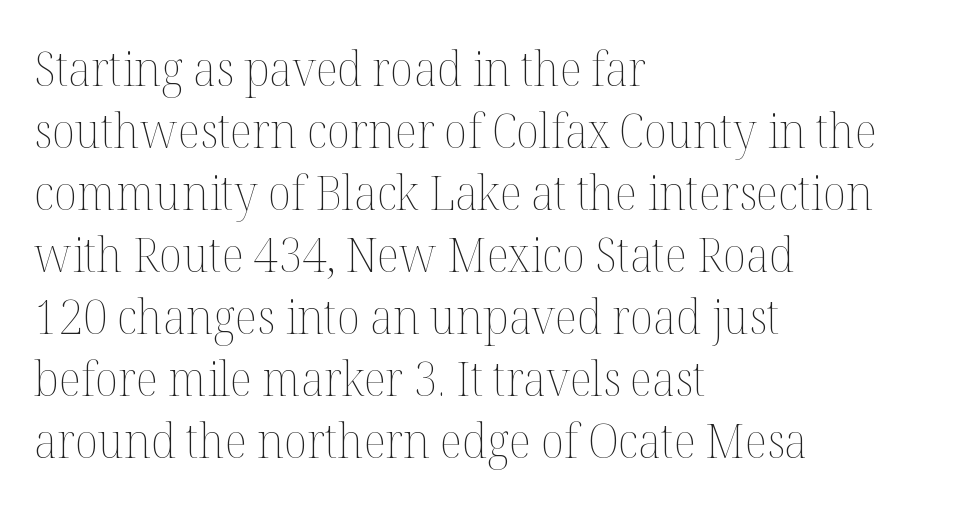
{"italic": "no", "bold": "no", "weight": "thin", "width": "normal", "stroke_contrast": "medium", "x_height": "medium", "monospaced": "no", "underline": "no", "align": "left", "line_spacing": "normal", "line_spacing_ratio": 1.29, "letter_spacing": "normal", "letter_spacing_em": 0.0, "glyph_px": 48}
